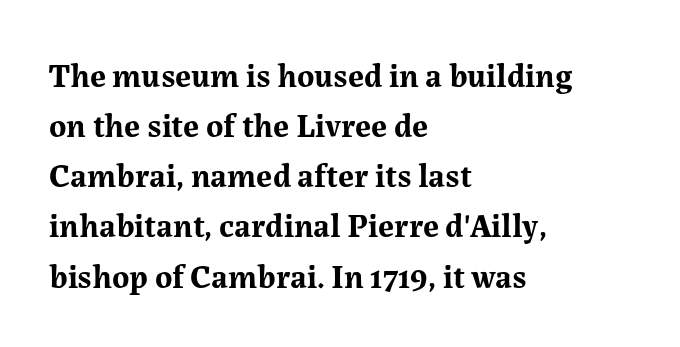
Q: Is the text bold? A: Yes.
Q: Is the text italic (slanted)? A: No, it is upright.
Q: Is the typeface a serif or a sans-serif typeface? A: Serif.
Q: Is the text underlined? A: No.
Q: How is the paragraph aligned? A: Left-aligned.
Q: Is the spacing between letters normal or unusually wide? A: Normal.
Q: Is the spacing between lines tight, normal or loose? A: Normal.
Q: Width (condensed, normal, or wide)? A: Normal.
Q: Stroke contrast? A: Medium.
Q: x-height? A: Medium.
Q: Monospaced? A: No.
